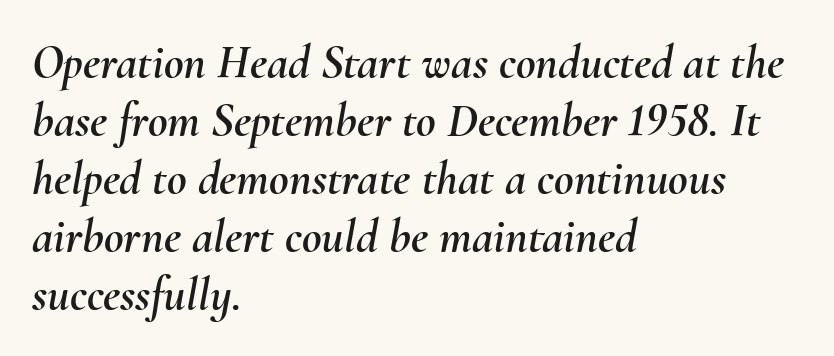
{"italic": "yes", "lean": "right", "slant_degrees": 10, "width": "normal", "stroke_contrast": "medium", "x_height": "small", "monospaced": "no", "underline": "no", "align": "left", "line_spacing_ratio": 1.21, "letter_spacing": "normal", "letter_spacing_em": 0.0, "glyph_px": 48}
